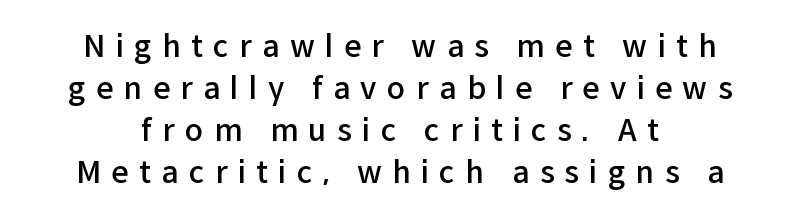
Q: Is the text bold? A: Semi-bold.
Q: Is the text italic (slanted)? A: No, it is upright.
Q: Is the typeface a serif or a sans-serif typeface? A: Sans-serif.
Q: Is the text underlined? A: No.
Q: How is the paragraph aligned? A: Centered.
Q: Is the spacing between letters normal or unusually wide? A: Unusually wide.
Q: Is the spacing between lines tight, normal or loose? A: Normal.
Q: Width (condensed, normal, or wide)? A: Normal.
Q: Stroke contrast? A: Low.
Q: x-height? A: Medium.
Q: Monospaced? A: No.
